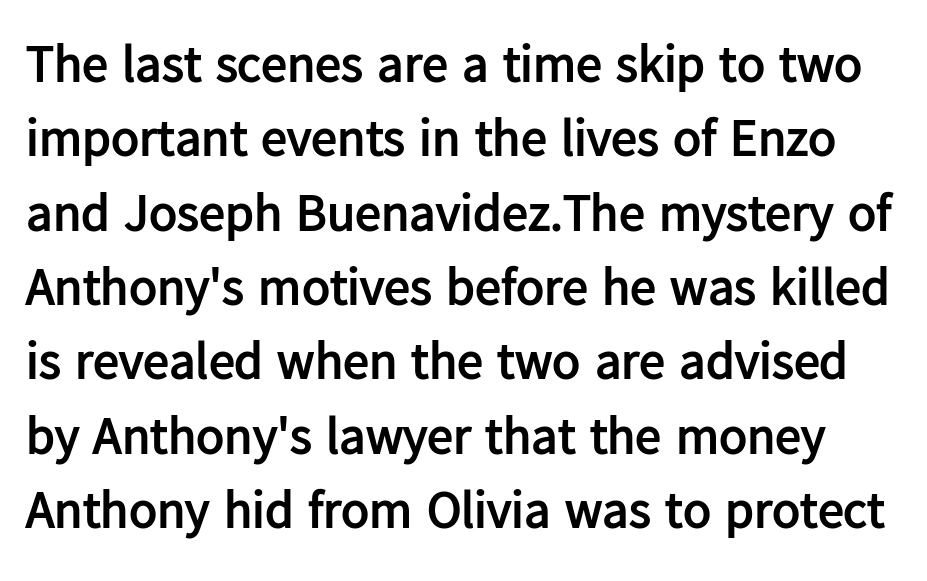
Q: Is the text bold? A: Yes.
Q: Is the text italic (slanted)? A: No, it is upright.
Q: Is the typeface a serif or a sans-serif typeface? A: Sans-serif.
Q: Is the text underlined? A: No.
Q: Is the spacing between letters normal or unusually wide? A: Normal.
Q: Is the spacing between lines tight, normal or loose? A: Normal.
Q: Width (condensed, normal, or wide)? A: Normal.
Q: Stroke contrast? A: Low.
Q: x-height? A: Medium.
Q: Monospaced? A: No.
